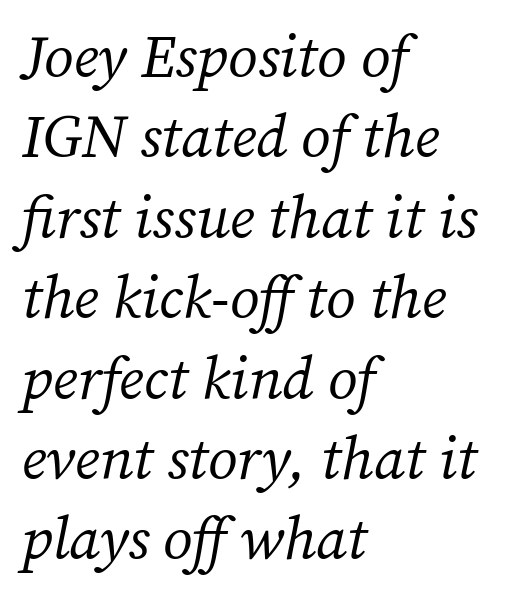
{"serif": "yes", "italic": "yes", "lean": "right", "slant_degrees": 12, "bold": "no", "weight": "regular", "width": "normal", "stroke_contrast": "medium", "x_height": "medium", "monospaced": "no", "underline": "no", "align": "left", "line_spacing": "normal", "line_spacing_ratio": 1.34, "letter_spacing": "normal", "letter_spacing_em": 0.0, "glyph_px": 60}
